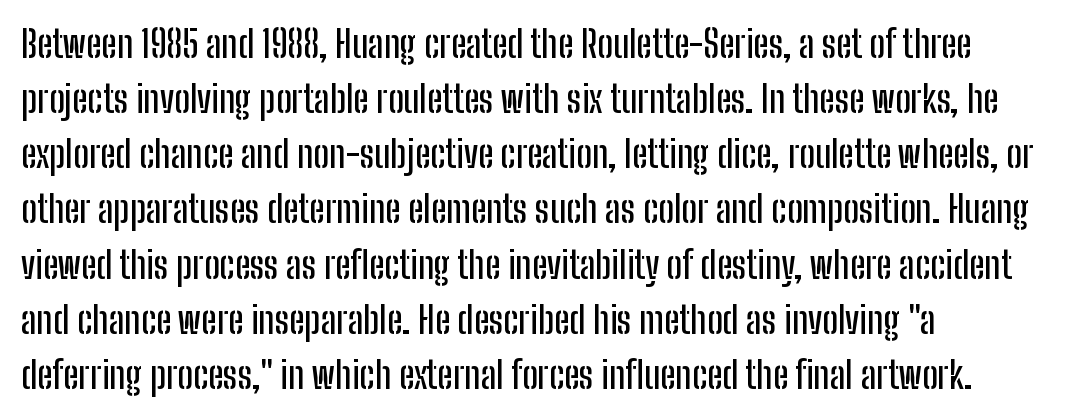
Each line starts at the same left margin while the right side varies. The font family rendered here belongs to the sans-serif group. You could call the tracking neutral — neither tight nor loose. Is this a fixed-width face? No — the glyphs have proportional, varying widths. Whoever set this chose a conventional vertical rhythm.
